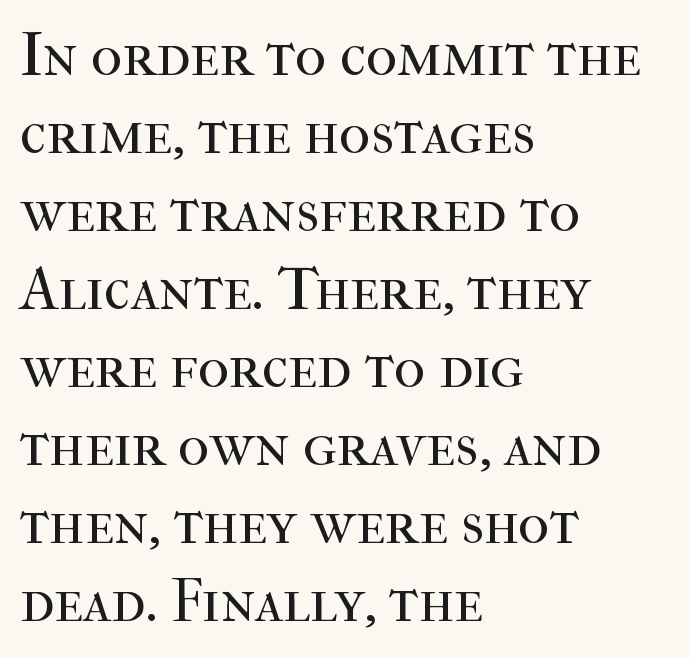
{"serif": "yes", "italic": "no", "bold": "no", "weight": "regular", "width": "normal", "stroke_contrast": "high", "x_height": "medium", "monospaced": "no", "underline": "no", "align": "left", "line_spacing": "normal", "line_spacing_ratio": 1.3, "letter_spacing": "normal", "letter_spacing_em": 0.0, "glyph_px": 60}
